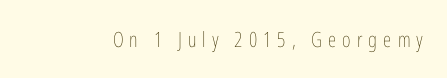
Q: Is the text bold? A: No.
Q: Is the text italic (slanted)? A: No, it is upright.
Q: Is the text underlined? A: No.
Q: Is the spacing between letters normal or unusually wide? A: Unusually wide.
